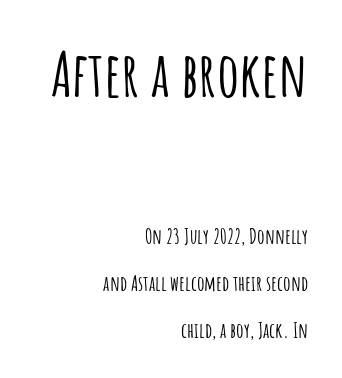
The image shows 62 px condensed sans-serif type, upright; set right-aligned, loose line spacing (2.23x), normal letter spacing, not underlined; the first (top) block is 2.95x larger; low stroke contrast and a large x-height.
